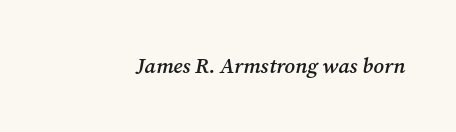
Q: Is the text bold? A: Semi-bold.
Q: Is the text italic (slanted)? A: Yes, it leans right by about 12 degrees.
Q: Is the text underlined? A: No.
Q: Is the spacing between letters normal or unusually wide? A: Normal.
